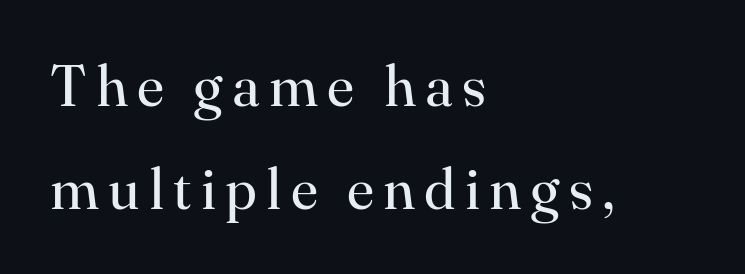
The image shows 57 px regular-weight serif type, upright; set left-aligned, line spacing 1.8x, not underlined; high stroke contrast and a small x-height.
